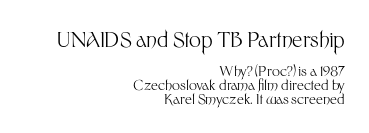
Q: Is the text bold? A: No.
Q: Is the text italic (slanted)? A: No, it is upright.
Q: Is the text underlined? A: No.
Q: How is the paragraph aligned? A: Right-aligned.
Q: Is the spacing between letters normal or unusually wide? A: Normal.
Q: Is the spacing between lines tight, normal or loose? A: Tight.
Q: Which block of text is set in a larger size, the first (top) or the second (bottom)? A: The first (top) one.
